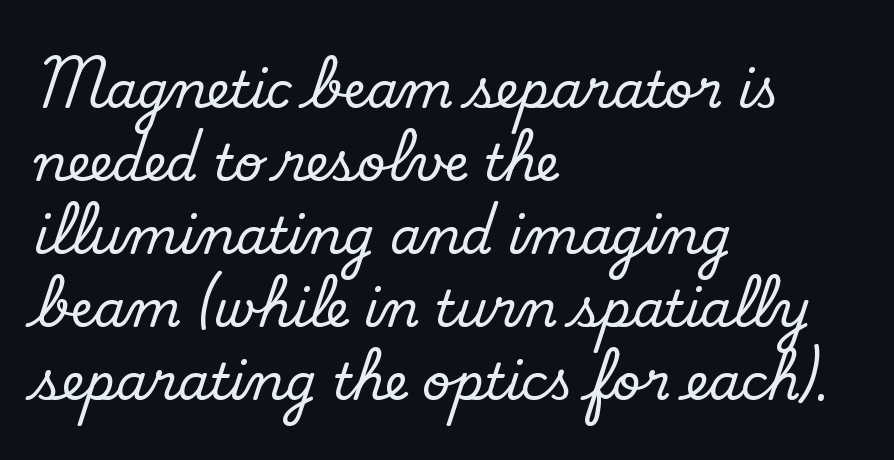
Q: Is the text bold? A: No.
Q: Is the typeface a serif or a sans-serif typeface? A: Sans-serif.
Q: Is the text underlined? A: No.
Q: How is the paragraph aligned? A: Left-aligned.
Q: Is the spacing between letters normal or unusually wide? A: Normal.
Q: Is the spacing between lines tight, normal or loose? A: Normal.
Q: Width (condensed, normal, or wide)? A: Normal.
Q: Stroke contrast? A: Low.
Q: x-height? A: Small.
Q: Monospaced? A: No.
